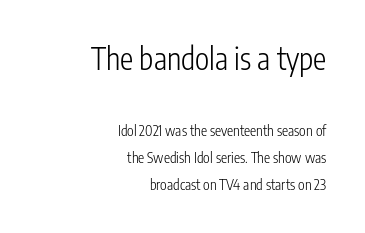
Q: Is the text bold? A: No.
Q: Is the text italic (slanted)? A: No, it is upright.
Q: Is the typeface a serif or a sans-serif typeface? A: Sans-serif.
Q: Is the text underlined? A: No.
Q: How is the paragraph aligned? A: Right-aligned.
Q: Is the spacing between letters normal or unusually wide? A: Normal.
Q: Is the spacing between lines tight, normal or loose? A: Loose.
Q: Which block of text is set in a larger size, the first (top) or the second (bottom)? A: The first (top) one.
Q: Width (condensed, normal, or wide)? A: Condensed.
Q: Stroke contrast? A: Low.
Q: x-height? A: Medium.
Q: Monospaced? A: No.
